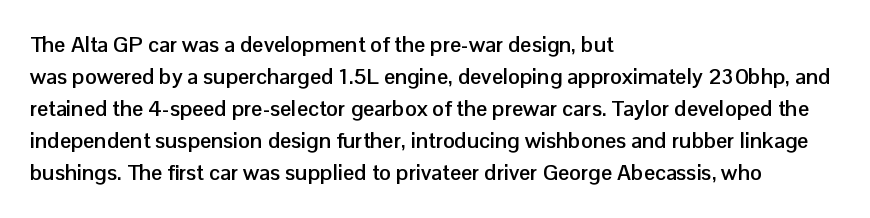
Q: Is the text bold? A: Yes.
Q: Is the text italic (slanted)? A: No, it is upright.
Q: Is the text underlined? A: No.
Q: How is the paragraph aligned? A: Left-aligned.
Q: Is the spacing between letters normal or unusually wide? A: Normal.
Q: Is the spacing between lines tight, normal or loose? A: Normal.
